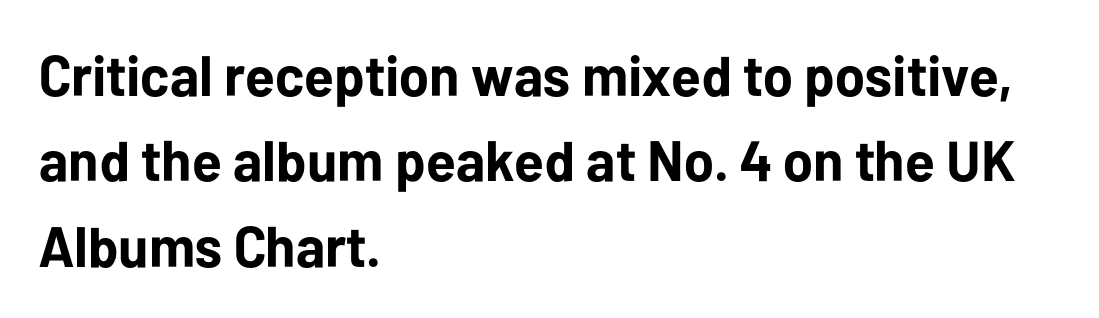
Q: Is the text bold? A: Yes.
Q: Is the text italic (slanted)? A: No, it is upright.
Q: Is the typeface a serif or a sans-serif typeface? A: Sans-serif.
Q: Is the text underlined? A: No.
Q: How is the paragraph aligned? A: Left-aligned.
Q: Is the spacing between letters normal or unusually wide? A: Normal.
Q: Is the spacing between lines tight, normal or loose? A: Normal.
Q: Width (condensed, normal, or wide)? A: Normal.
Q: Stroke contrast? A: Low.
Q: x-height? A: Medium.
Q: Monospaced? A: No.
